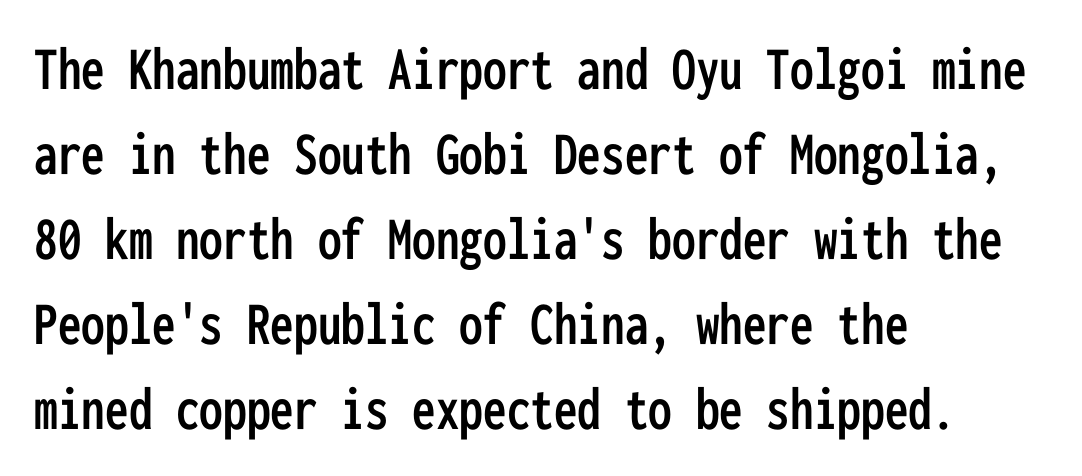
The image shows 63 px condensed sans-serif type, upright, monospaced; set left-aligned, normal line spacing (1.35x), normal letter spacing, not underlined; low stroke contrast and a medium x-height.
